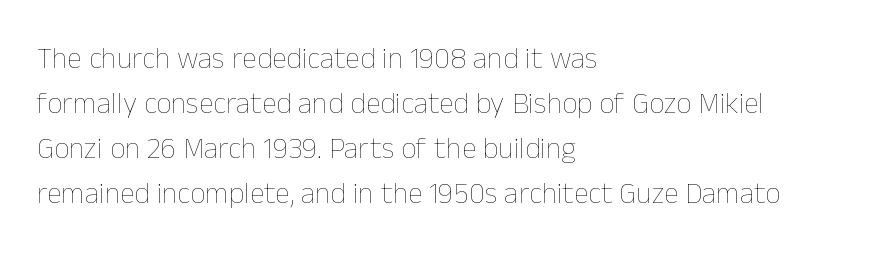
It's the straight-up-and-down kind of type. Each new line begins a customary step beneath the previous one. These lines are rendered in a variable-pitch font. The font sits on the lighter half of the weight spectrum, regular included. Only glyphs here, with clear space below each row. Short note: letters normally spaced.
